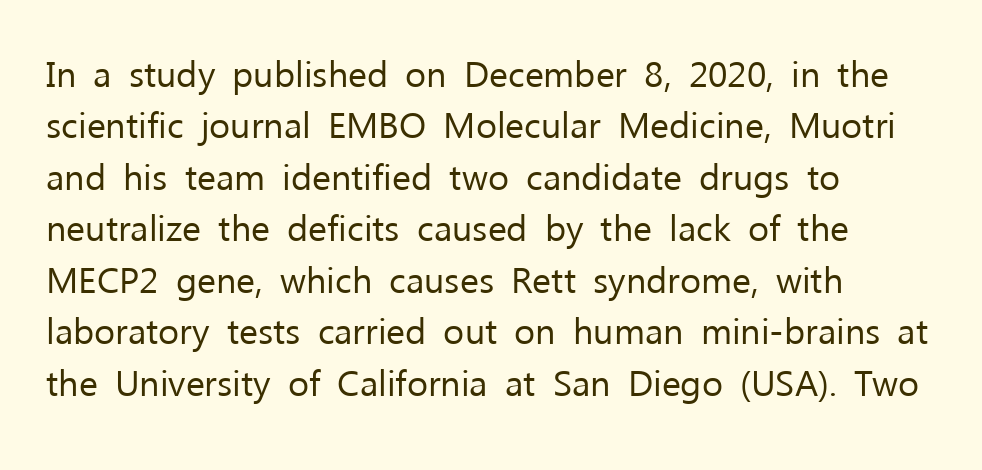
Nope, no serifs anywhere on these letters. Between one letter and the next there's only the usual sliver of space. Unlike italic type, these characters show no tilt at all. The designer left line spacing at the default. The lines in this sample share a left origin and differ only in where they stop.
